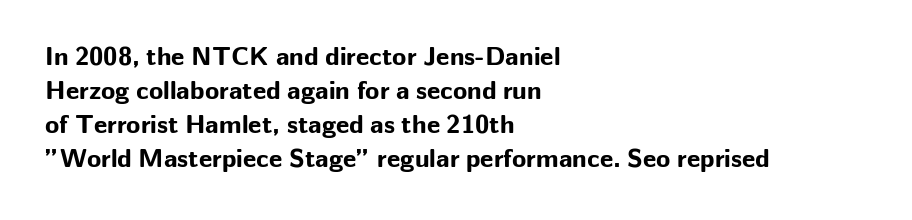
Typeset ragged right — the left edge is the straight one. Words float on clear page, feet unadorned. Vertically, the passage feels balanced, rows spaced as you'd expect. This sample uses plain, unmodified letter spacing. Summary of weight: heavy, a full bold. Characters remain perfectly vertical along every line.
